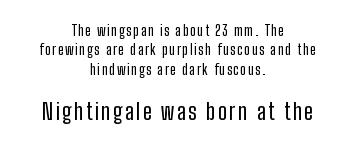
Check the space under the baseline: it is left empty. Caption: multi-line text, centered on the measure. Every character sits straight up, as roman type does. The rendering enlarges the type as you move from the upper chunk to the lower. Regular leading.
